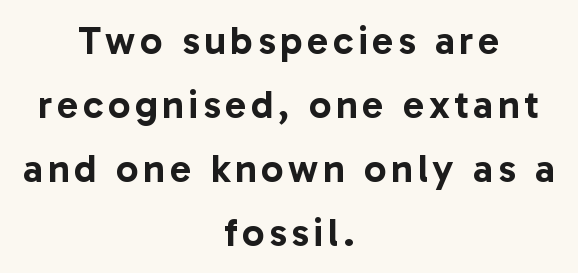
The image shows 40 px sans-serif type, upright; set centered, normal line spacing (1.6x), not underlined; low stroke contrast and a medium x-height.
